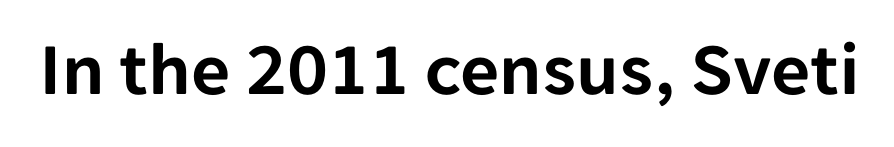
Q: Is the text italic (slanted)? A: No, it is upright.
Q: Is the typeface a serif or a sans-serif typeface? A: Sans-serif.
Q: Is the text underlined? A: No.
Q: Is the spacing between letters normal or unusually wide? A: Normal.
Q: Width (condensed, normal, or wide)? A: Normal.
Q: Stroke contrast? A: Low.
Q: x-height? A: Medium.
Q: Monospaced? A: No.
